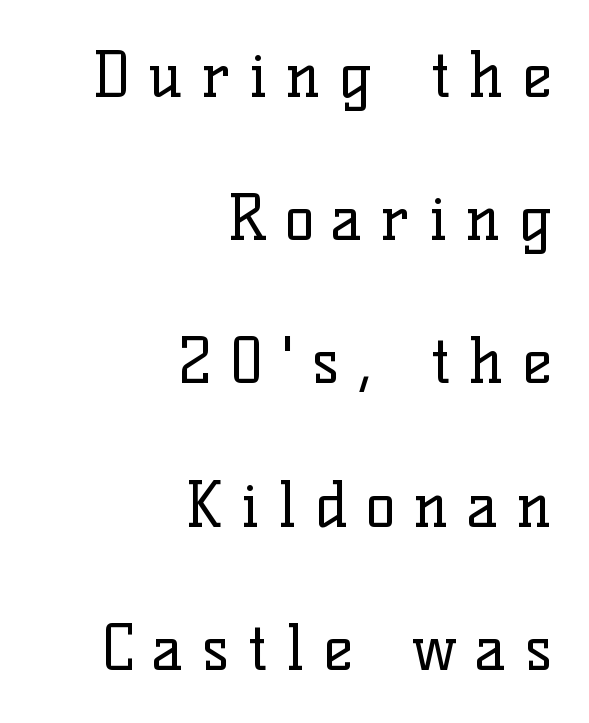
Each word looks stretched out because of the extra space between its letters. In CSS terms this would be text-align: right. The lettering stays uniformly vertical, giving the passage a roman look. Observe the serifs anchoring each vertical stroke in this sample.
